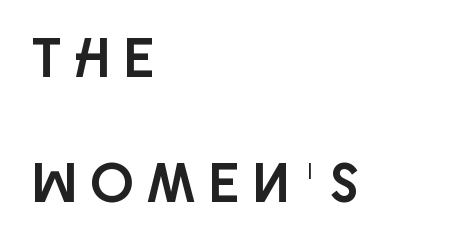
Q: Is the text italic (slanted)? A: No, it is upright.
Q: Is the typeface a serif or a sans-serif typeface? A: Sans-serif.
Q: Is the text underlined? A: No.
Q: How is the paragraph aligned? A: Left-aligned.
Q: Is the spacing between letters normal or unusually wide? A: Unusually wide.
Q: Is the spacing between lines tight, normal or loose? A: Loose.
Q: Width (condensed, normal, or wide)? A: Condensed.
Q: Stroke contrast? A: Low.
Q: x-height? A: Large.
Q: Monospaced? A: No.
